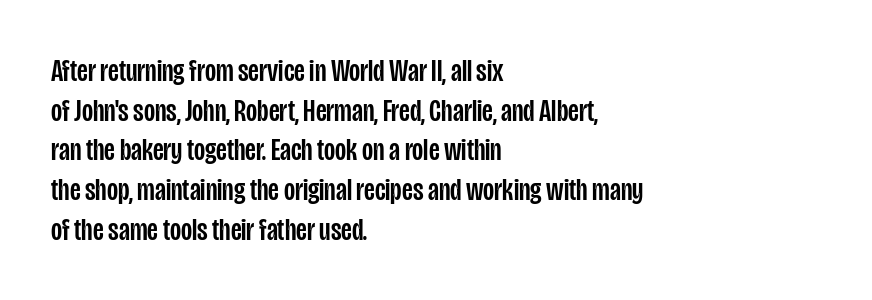
{"serif": "no", "italic": "no", "width": "condensed", "stroke_contrast": "low", "x_height": "large", "monospaced": "no", "underline": "no", "align": "left", "line_spacing_ratio": 1.24, "letter_spacing": "normal", "letter_spacing_em": 0.0, "glyph_px": 32}
